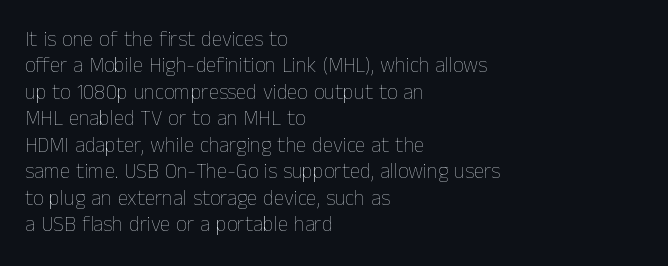
{"italic": "no", "bold": "no", "underline": "no", "align": "left", "line_spacing": "normal", "line_spacing_ratio": 1.26, "letter_spacing": "normal", "letter_spacing_em": 0.0, "glyph_px": 21}
